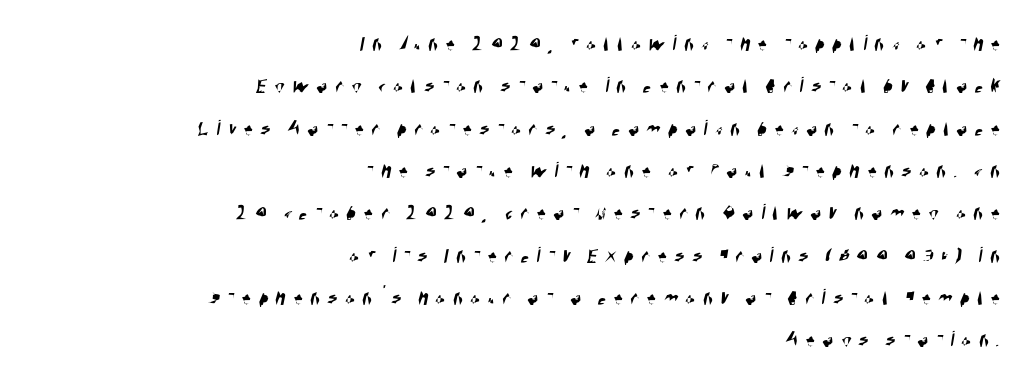
The image shows 23 px text type; set right-aligned, line spacing 1.84x, unusually wide letter spacing (+0.32 em), not underlined.
